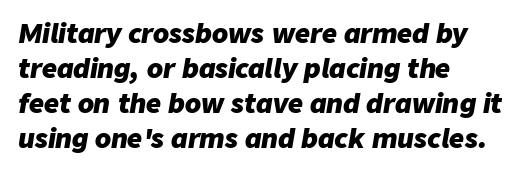
{"italic": "yes", "lean": "right", "slant_degrees": 9, "bold": "yes", "underline": "no", "align": "left", "line_spacing": "normal", "line_spacing_ratio": 1.35, "letter_spacing": "normal", "letter_spacing_em": 0.0, "glyph_px": 26}
